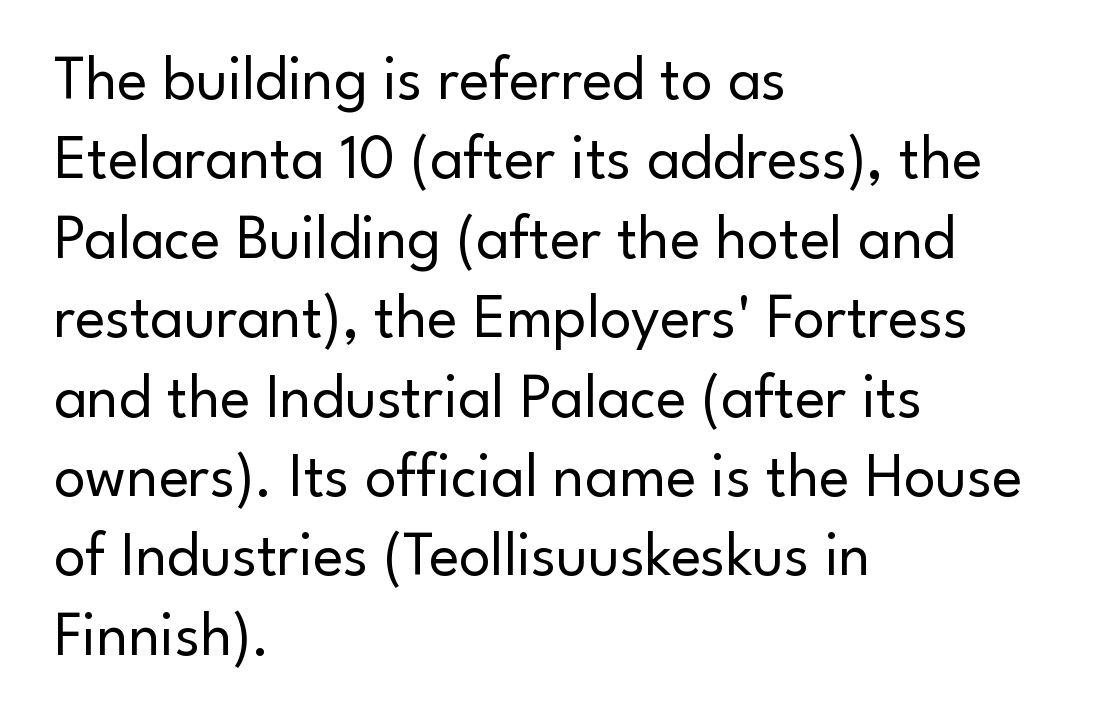
Q: Is the text bold? A: No.
Q: Is the text italic (slanted)? A: No, it is upright.
Q: Is the typeface a serif or a sans-serif typeface? A: Sans-serif.
Q: Is the text underlined? A: No.
Q: How is the paragraph aligned? A: Left-aligned.
Q: Is the spacing between letters normal or unusually wide? A: Normal.
Q: Is the spacing between lines tight, normal or loose? A: Normal.
Q: Width (condensed, normal, or wide)? A: Normal.
Q: Stroke contrast? A: Low.
Q: x-height? A: Small.
Q: Monospaced? A: No.
